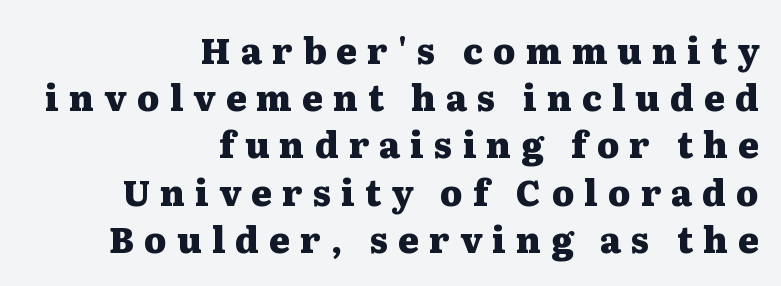
{"serif": "yes", "italic": "no", "bold": "yes", "weight": "heavy", "width": "wide", "stroke_contrast": "medium", "x_height": "medium", "monospaced": "no", "underline": "no", "align": "right", "line_spacing": "normal", "line_spacing_ratio": 1.35, "letter_spacing": "wide", "letter_spacing_em": 0.29, "glyph_px": 35}
